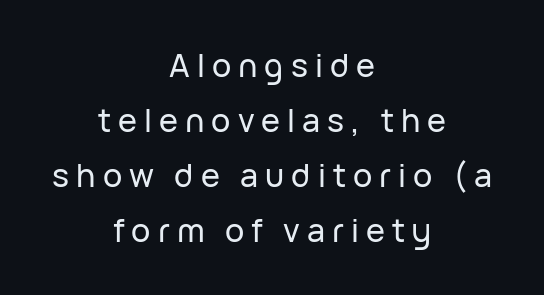
The image shows 32 px sans-serif type, upright; set centered, line spacing 1.72x, unusually wide letter spacing (+0.22 em), not underlined; low stroke contrast and a medium x-height.
